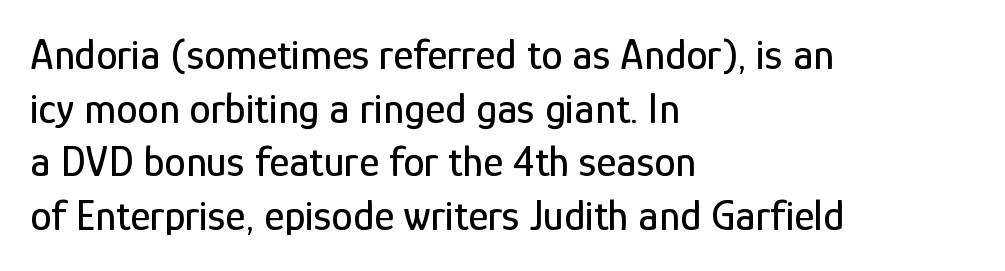
The image shows 43 px condensed sans-serif type, upright; set left-aligned, normal line spacing (1.25x), normal letter spacing, not underlined; low stroke contrast and a medium x-height.
